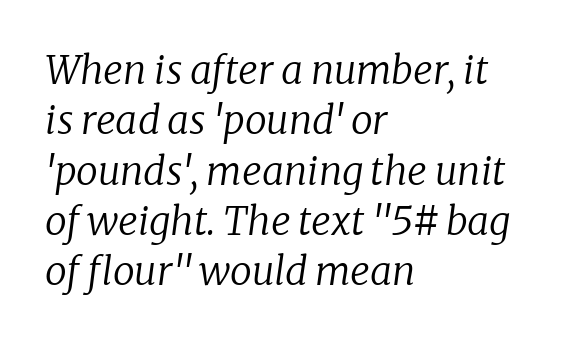
The image shows 39 px regular-weight serif type, italic (leaning right); set left-aligned, normal line spacing (1.29x), normal letter spacing, not underlined; low stroke contrast and a medium x-height.
